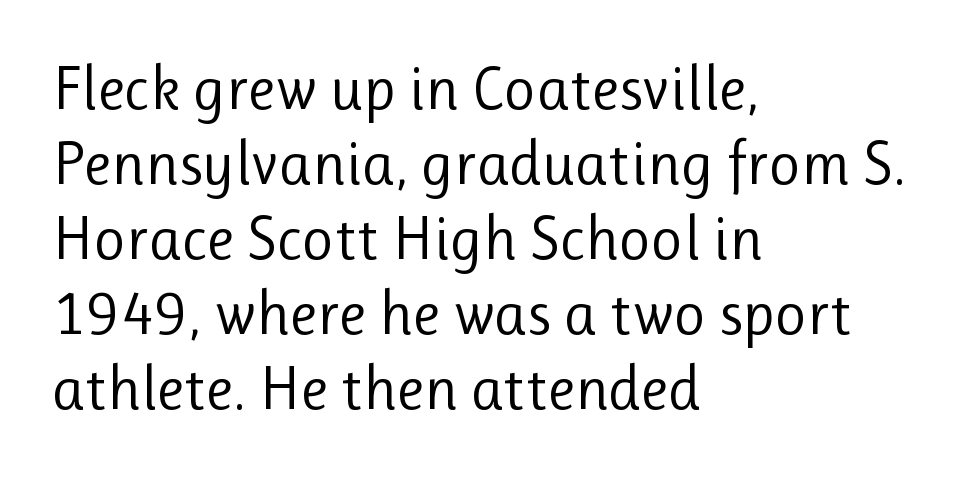
The image shows 62 px regular-weight sans-serif type, upright; set left-aligned, line spacing 1.21x, normal letter spacing, not underlined; low stroke contrast and a medium x-height.
